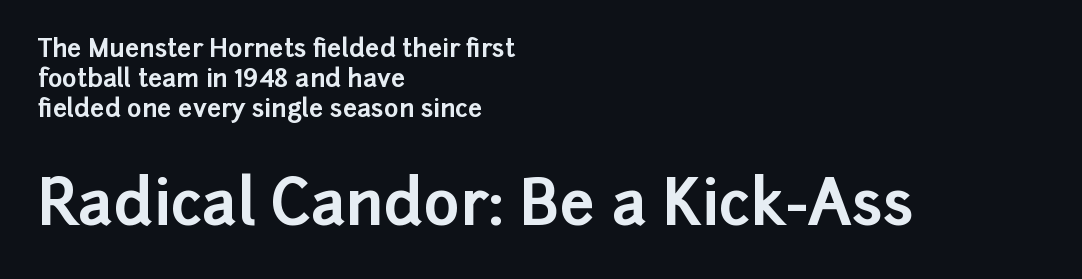
The image shows 62 px bold sans-serif type, upright; set left-aligned, line spacing 1.2x, normal letter spacing, not underlined; the second (bottom) block is 2.48x larger; low stroke contrast and a medium x-height.
